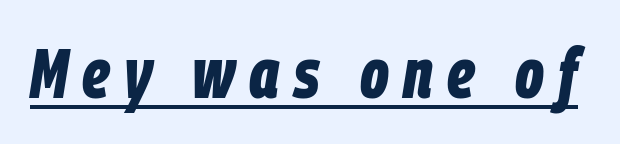
Rendered with sloped, italic letterforms. How are the letters spaced? Widely, with obvious added tracking. Stroke thickness is high; the sample reads as a true bold. Varying glyph widths throughout — classic text-font behaviour. Underlining? Definitely there.
